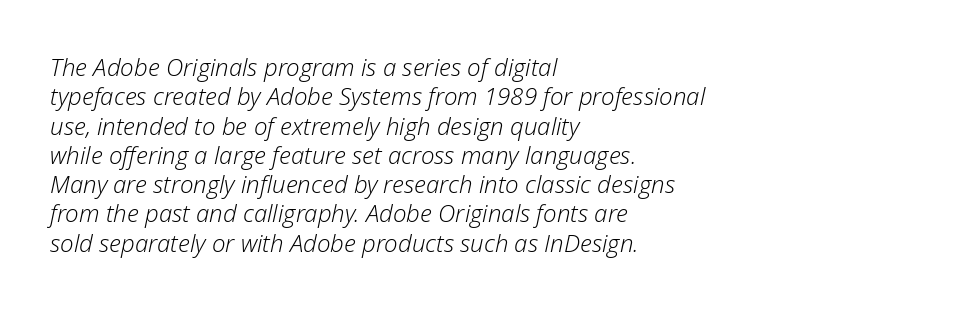
The image shows 24 px text type, italic (leaning right); set left-aligned, line spacing 1.22x, normal letter spacing, not underlined.
